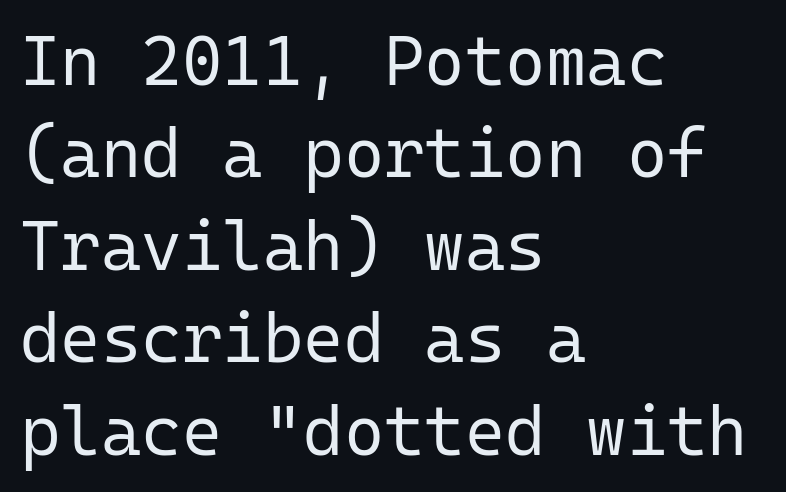
Q: Is the text bold? A: No.
Q: Is the text italic (slanted)? A: No, it is upright.
Q: Is the typeface a serif or a sans-serif typeface? A: Sans-serif.
Q: Is the text underlined? A: No.
Q: How is the paragraph aligned? A: Left-aligned.
Q: Is the spacing between letters normal or unusually wide? A: Normal.
Q: Is the spacing between lines tight, normal or loose? A: Normal.
Q: Width (condensed, normal, or wide)? A: Normal.
Q: Stroke contrast? A: Low.
Q: x-height? A: Medium.
Q: Monospaced? A: Yes.
